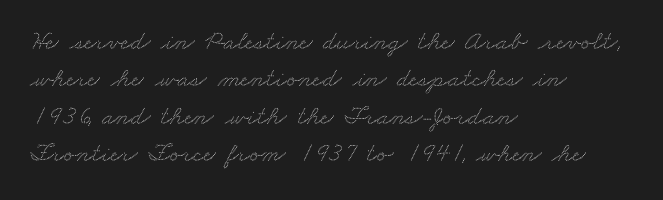
The setting favours the left margin, as ordinary paragraphs usually do. Lines of text with bare space underneath. Reading down the column, the eye jumps a familiar distance to each next line. The type is set solid horizontally, with unmodified tracking.
